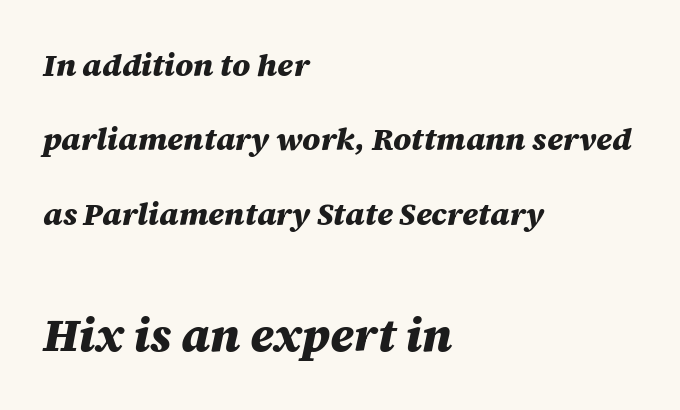
{"italic": "yes", "lean": "right", "slant_degrees": 12, "bold": "yes", "weight": "heavy", "width": "normal", "stroke_contrast": "medium", "x_height": "large", "monospaced": "no", "underline": "no", "align": "left", "line_spacing": "loose", "line_spacing_ratio": 2.4, "letter_spacing": "normal", "letter_spacing_em": 0.0, "larger_block": "second", "size_ratio": 1.48, "glyph_px": 46}
